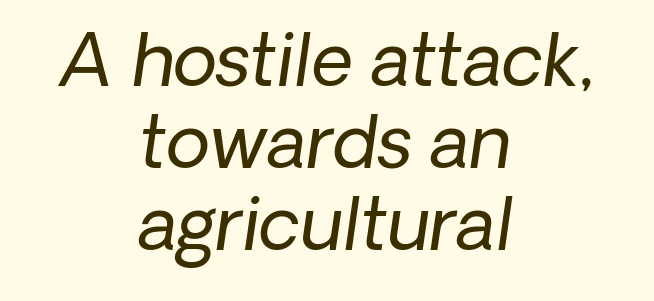
{"italic": "yes", "lean": "right", "slant_degrees": 8, "bold": "no", "weight": "regular", "width": "normal", "stroke_contrast": "low", "x_height": "medium", "monospaced": "no", "underline": "no", "align": "center", "line_spacing": "tight", "line_spacing_ratio": 1.14, "letter_spacing": "normal", "letter_spacing_em": 0.0, "glyph_px": 72}
